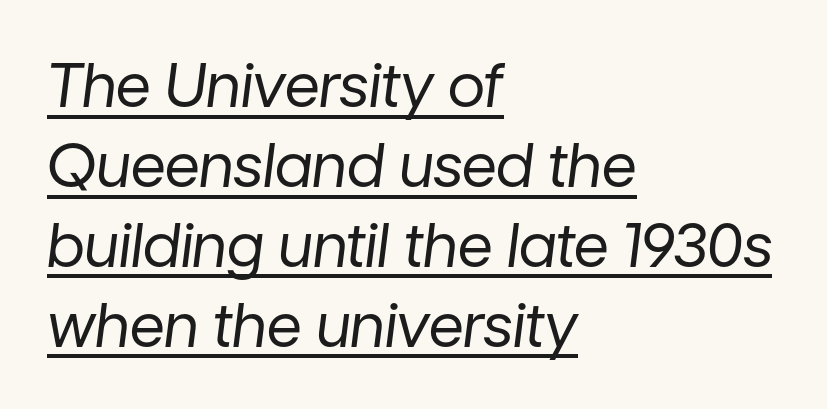
Q: Is the text bold? A: No.
Q: Is the text italic (slanted)? A: Yes, it leans right by about 7 degrees.
Q: Is the text underlined? A: Yes.
Q: How is the paragraph aligned? A: Left-aligned.
Q: Is the spacing between letters normal or unusually wide? A: Normal.
Q: Is the spacing between lines tight, normal or loose? A: Normal.
Q: Width (condensed, normal, or wide)? A: Normal.
Q: Stroke contrast? A: Low.
Q: x-height? A: Medium.
Q: Monospaced? A: No.
